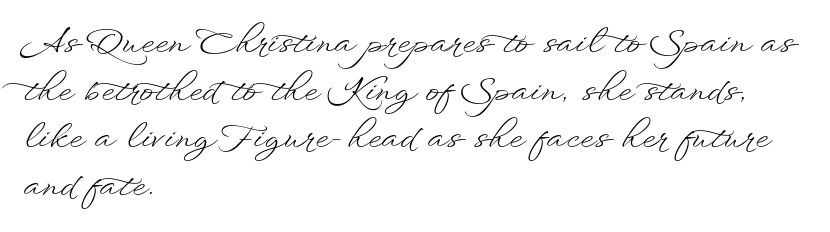
Q: Is the text bold? A: No.
Q: Is the text italic (slanted)? A: Yes.
Q: Is the text underlined? A: No.
Q: How is the paragraph aligned? A: Left-aligned.
Q: Is the spacing between letters normal or unusually wide? A: Normal.
Q: Is the spacing between lines tight, normal or loose? A: Normal.
Q: Width (condensed, normal, or wide)? A: Wide.
Q: Stroke contrast? A: Low.
Q: x-height? A: Small.
Q: Monospaced? A: No.
